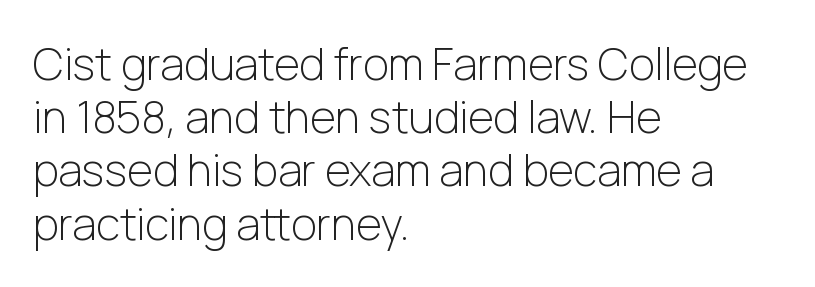
{"serif": "no", "italic": "no", "bold": "no", "weight": "light", "width": "normal", "stroke_contrast": "low", "x_height": "medium", "monospaced": "no", "underline": "no", "align": "left", "line_spacing_ratio": 1.21, "letter_spacing": "normal", "letter_spacing_em": 0.0, "glyph_px": 44}
